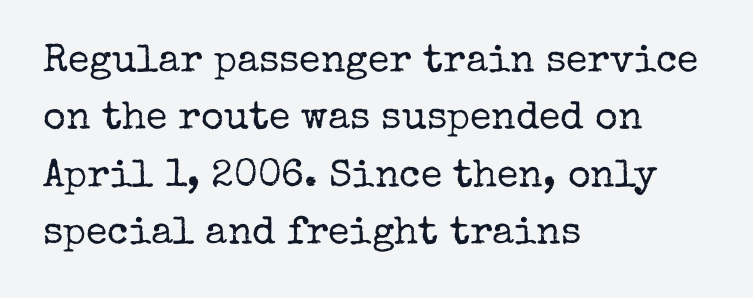
Q: Is the text bold? A: No.
Q: Is the text italic (slanted)? A: No, it is upright.
Q: Is the typeface a serif or a sans-serif typeface? A: Serif.
Q: Is the text underlined? A: No.
Q: How is the paragraph aligned? A: Left-aligned.
Q: Is the spacing between letters normal or unusually wide? A: Normal.
Q: Is the spacing between lines tight, normal or loose? A: Normal.
Q: Width (condensed, normal, or wide)? A: Normal.
Q: Stroke contrast? A: Low.
Q: x-height? A: Medium.
Q: Monospaced? A: No.
